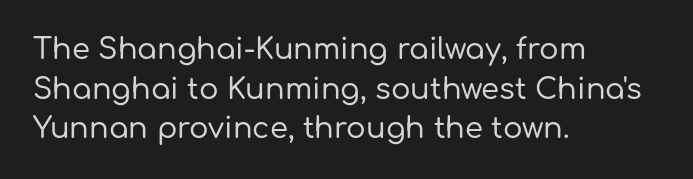
{"serif": "no", "italic": "no", "width": "normal", "stroke_contrast": "low", "x_height": "medium", "monospaced": "no", "underline": "no", "align": "left", "line_spacing": "normal", "line_spacing_ratio": 1.37, "letter_spacing": "normal", "letter_spacing_em": 0.0, "glyph_px": 29}
